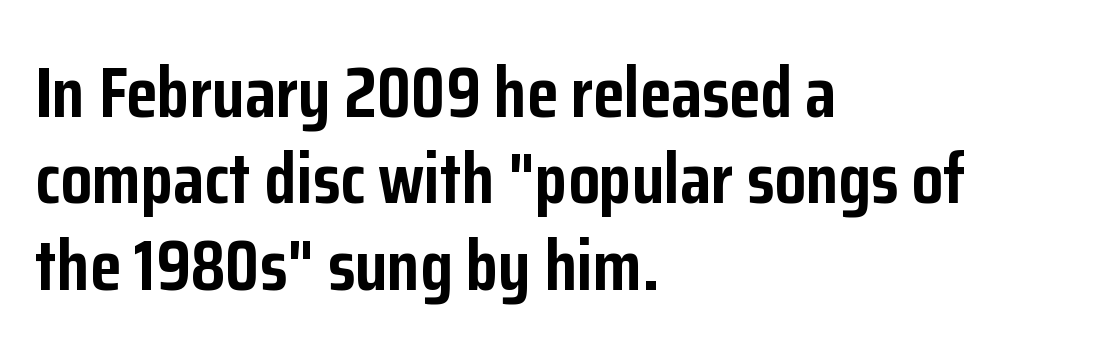
Q: Is the text bold? A: Yes.
Q: Is the text italic (slanted)? A: No, it is upright.
Q: Is the typeface a serif or a sans-serif typeface? A: Sans-serif.
Q: Is the text underlined? A: No.
Q: How is the paragraph aligned? A: Left-aligned.
Q: Is the spacing between letters normal or unusually wide? A: Normal.
Q: Width (condensed, normal, or wide)? A: Condensed.
Q: Stroke contrast? A: Low.
Q: x-height? A: Medium.
Q: Monospaced? A: No.
